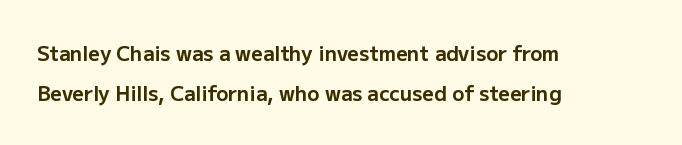
{"italic": "no", "bold": "yes", "underline": "no", "align": "left", "line_spacing": "loose", "line_spacing_ratio": 2.02, "letter_spacing": "normal", "letter_spacing_em": 0.0, "glyph_px": 20}
